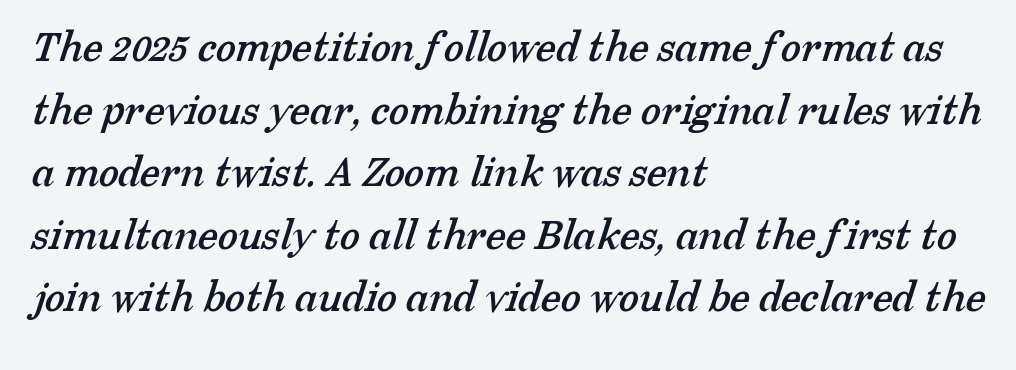
{"serif": "yes", "width": "normal", "stroke_contrast": "low", "x_height": "medium", "monospaced": "no", "underline": "no", "align": "left", "line_spacing": "normal", "line_spacing_ratio": 1.36, "letter_spacing": "normal", "letter_spacing_em": 0.0, "glyph_px": 46}
